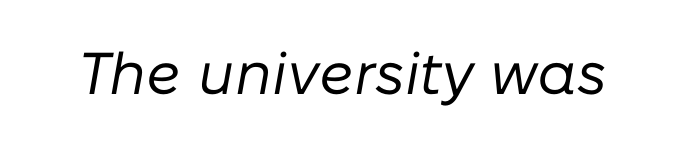
{"italic": "yes", "lean": "right", "slant_degrees": 10, "bold": "no", "weight": "regular", "width": "normal", "stroke_contrast": "low", "x_height": "medium", "monospaced": "no", "underline": "no", "letter_spacing": "normal", "letter_spacing_em": 0.0, "glyph_px": 59}
